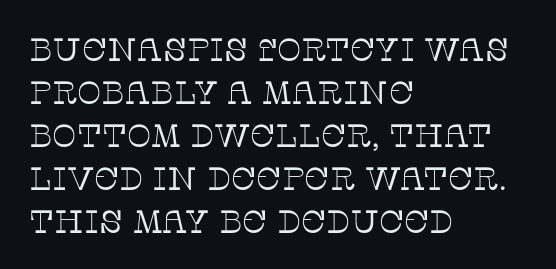
{"serif": "yes", "italic": "no", "bold": "no", "weight": "thin", "width": "normal", "stroke_contrast": "low", "x_height": "large", "monospaced": "no", "underline": "no", "align": "left", "line_spacing": "normal", "line_spacing_ratio": 1.34, "letter_spacing": "normal", "letter_spacing_em": 0.0, "glyph_px": 32}
